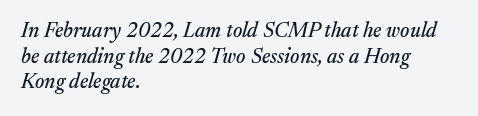
Q: Is the text italic (slanted)? A: Yes, it leans right by about 17 degrees.
Q: Is the text underlined? A: No.
Q: How is the paragraph aligned? A: Left-aligned.
Q: Is the spacing between letters normal or unusually wide? A: Normal.
